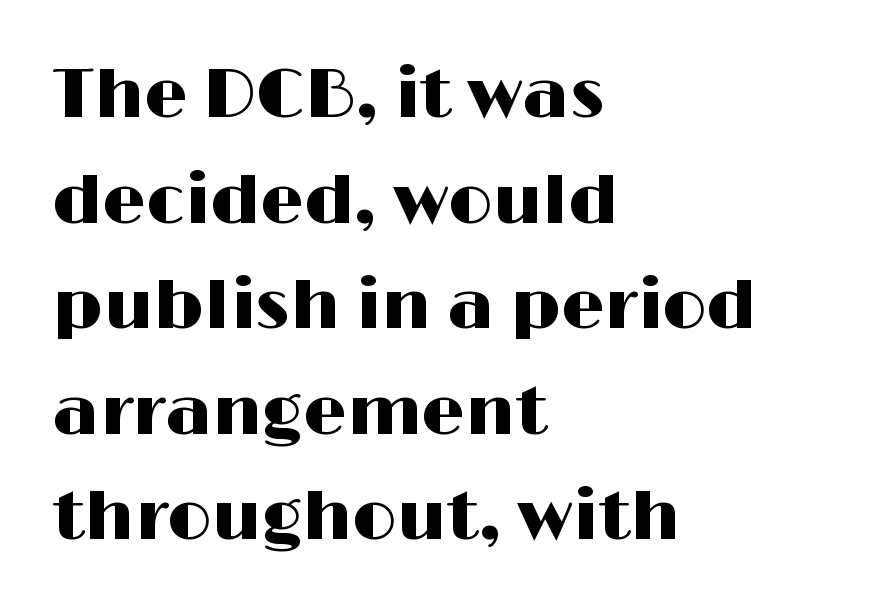
Stroke terminals: plain, sans-serif. No italicization has been applied; the sample stays upright. Decoration check: the copy has no underline. Spacing verdict: proportional, widths tailored to each character. This block has exactly the height ordinary leading produces.
